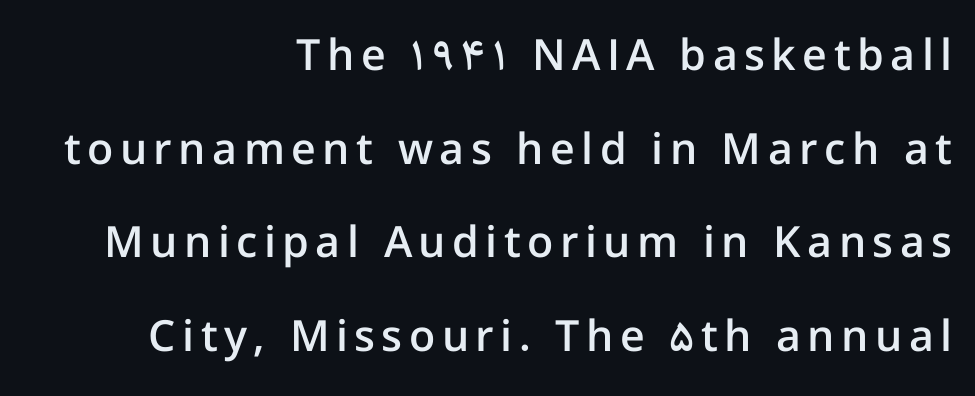
Q: Is the text bold? A: Semi-bold.
Q: Is the text italic (slanted)? A: No, it is upright.
Q: Is the typeface a serif or a sans-serif typeface? A: Sans-serif.
Q: Is the text underlined? A: No.
Q: How is the paragraph aligned? A: Right-aligned.
Q: Is the spacing between lines tight, normal or loose? A: Loose.
Q: Width (condensed, normal, or wide)? A: Normal.
Q: Stroke contrast? A: Low.
Q: x-height? A: Medium.
Q: Monospaced? A: No.
